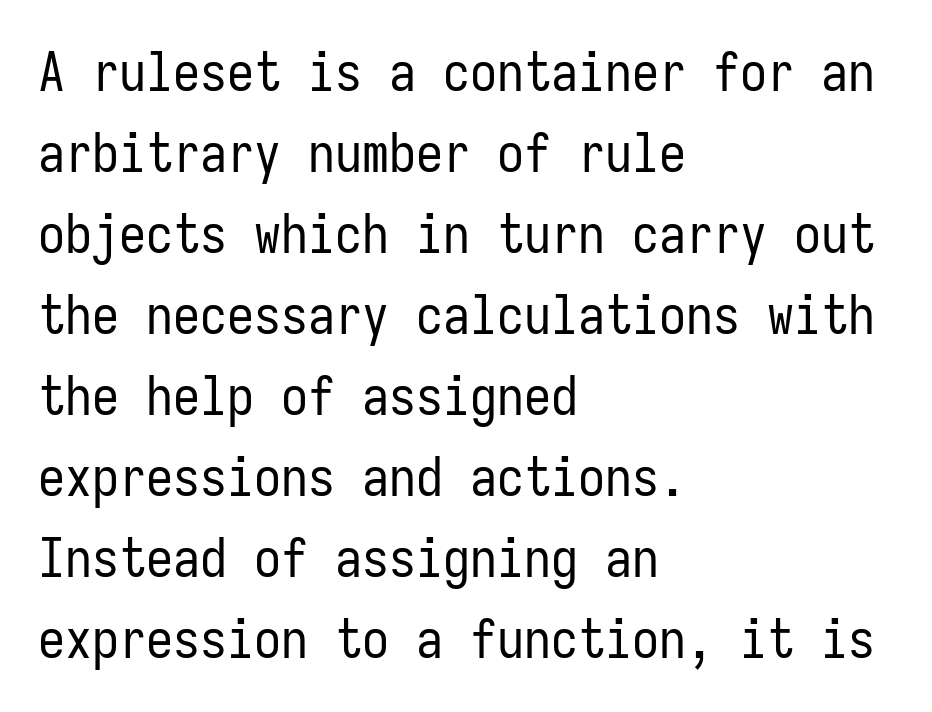
{"serif": "no", "italic": "no", "bold": "no", "weight": "regular", "width": "condensed", "stroke_contrast": "low", "x_height": "medium", "monospaced": "yes", "underline": "no", "align": "left", "line_spacing": "normal", "line_spacing_ratio": 1.5, "letter_spacing": "normal", "letter_spacing_em": 0.0, "glyph_px": 54}
